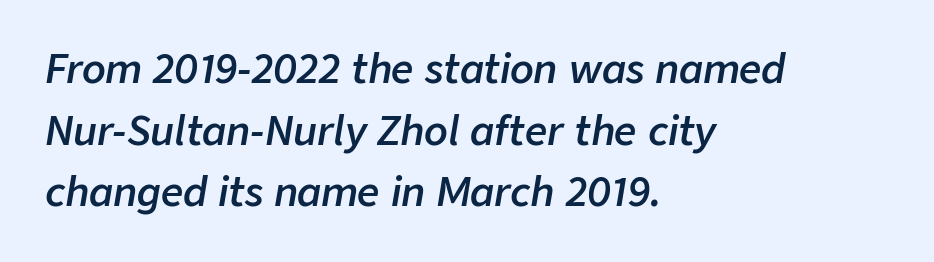
Q: Is the text bold? A: Semi-bold.
Q: Is the text italic (slanted)? A: Yes, it leans right by about 9 degrees.
Q: Is the text underlined? A: No.
Q: How is the paragraph aligned? A: Left-aligned.
Q: Is the spacing between letters normal or unusually wide? A: Normal.
Q: Is the spacing between lines tight, normal or loose? A: Normal.
Q: Width (condensed, normal, or wide)? A: Normal.
Q: Stroke contrast? A: Low.
Q: x-height? A: Medium.
Q: Monospaced? A: No.
